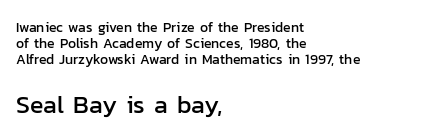
{"italic": "no", "underline": "no", "align": "left", "line_spacing_ratio": 1.16, "letter_spacing": "normal", "letter_spacing_em": 0.0, "larger_block": "second", "size_ratio": 1.79, "glyph_px": 25}
